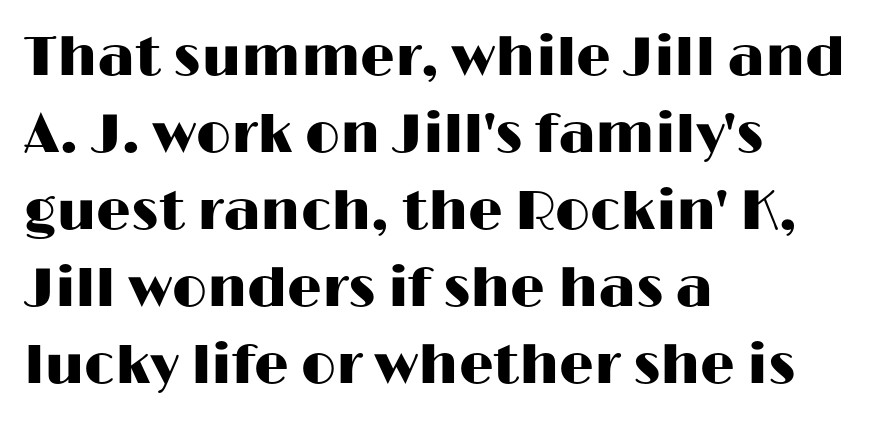
Q: Is the text italic (slanted)? A: No, it is upright.
Q: Is the typeface a serif or a sans-serif typeface? A: Sans-serif.
Q: Is the text underlined? A: No.
Q: How is the paragraph aligned? A: Left-aligned.
Q: Is the spacing between letters normal or unusually wide? A: Normal.
Q: Is the spacing between lines tight, normal or loose? A: Normal.
Q: Width (condensed, normal, or wide)? A: Wide.
Q: Stroke contrast? A: High.
Q: x-height? A: Medium.
Q: Monospaced? A: No.
